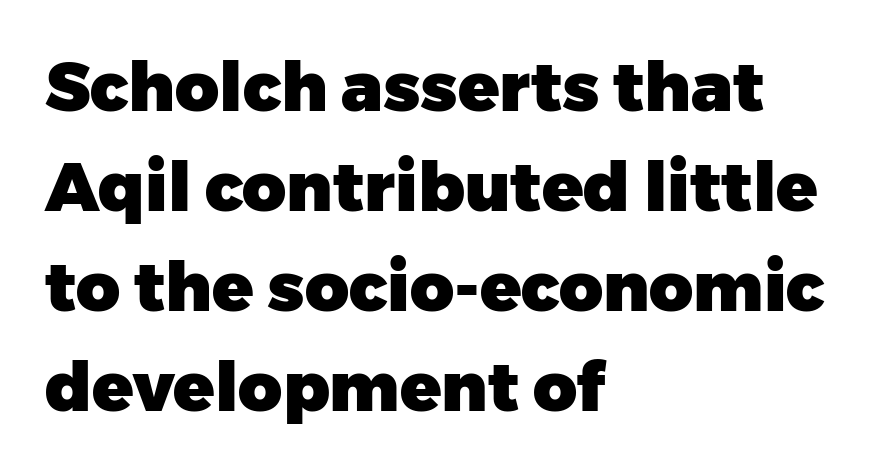
Q: Is the text bold? A: Yes.
Q: Is the text italic (slanted)? A: No, it is upright.
Q: Is the typeface a serif or a sans-serif typeface? A: Sans-serif.
Q: Is the text underlined? A: No.
Q: How is the paragraph aligned? A: Left-aligned.
Q: Is the spacing between letters normal or unusually wide? A: Normal.
Q: Is the spacing between lines tight, normal or loose? A: Normal.
Q: Width (condensed, normal, or wide)? A: Normal.
Q: Stroke contrast? A: Low.
Q: x-height? A: Medium.
Q: Monospaced? A: No.
